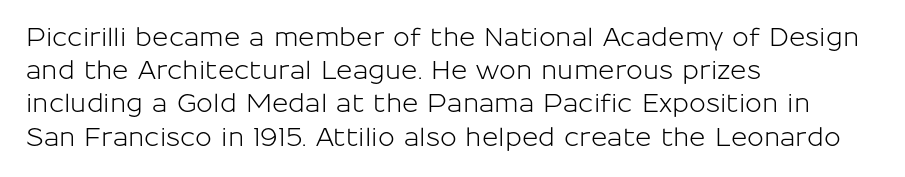
The image shows 25 px text type, upright; set left-aligned, normal line spacing (1.33x), normal letter spacing, not underlined.
